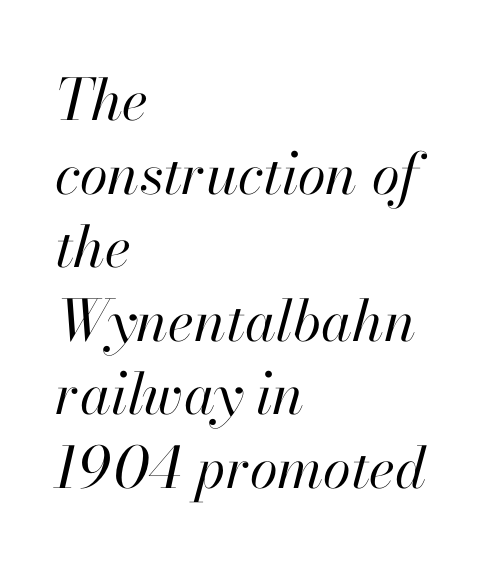
{"italic": "yes", "lean": "right", "slant_degrees": 13, "bold": "no", "weight": "regular", "width": "normal", "stroke_contrast": "high", "x_height": "small", "monospaced": "no", "underline": "no", "align": "left", "line_spacing": "normal", "line_spacing_ratio": 1.29, "letter_spacing": "normal", "letter_spacing_em": 0.0, "glyph_px": 57}
